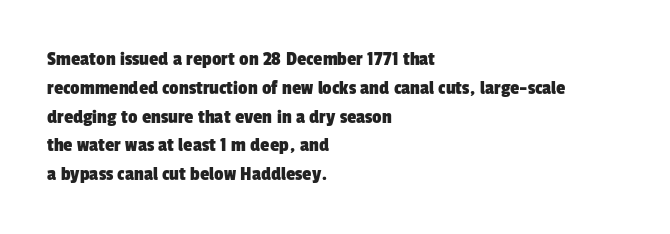
The area under the type is left untouched. In CSS terms this would be text-align: left. The lines sit at an ordinary, default distance from one another. The rendering keeps characters at their native spacing.
